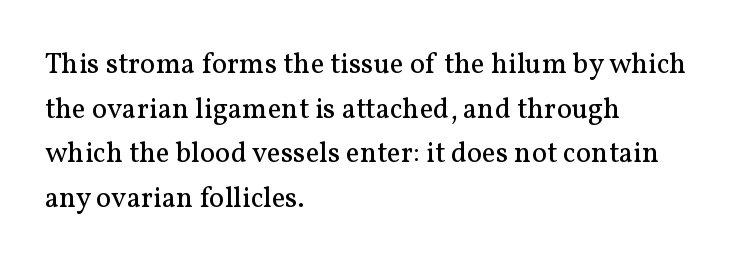
Q: Is the text bold? A: No.
Q: Is the text italic (slanted)? A: No, it is upright.
Q: Is the typeface a serif or a sans-serif typeface? A: Serif.
Q: Is the text underlined? A: No.
Q: How is the paragraph aligned? A: Left-aligned.
Q: Is the spacing between letters normal or unusually wide? A: Normal.
Q: Is the spacing between lines tight, normal or loose? A: Normal.
Q: Width (condensed, normal, or wide)? A: Normal.
Q: Stroke contrast? A: Medium.
Q: x-height? A: Medium.
Q: Monospaced? A: No.
